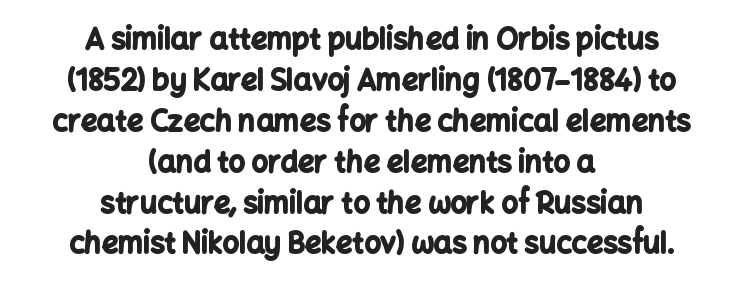
The rendering shows plain stroke endings on the letterforms — a sans-serif design. The space beneath each line is pristine and unruled. Honestly, the row spacing looks completely unremarkable. The text block is weighted toward neither margin, spreading evenly from the middle.
